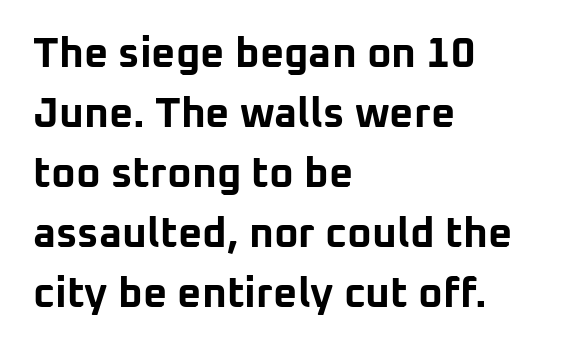
Beneath every word, the page is bare. This sample has the flowing, uneven cadence of proportional lettering. These lines carry a lot of weight — the face is fully bold. Type style note: lacks serifs. Normally led — the rows are evenly, conventionally spaced. Students, note that the glyphs here touch the page at normal intervals.
